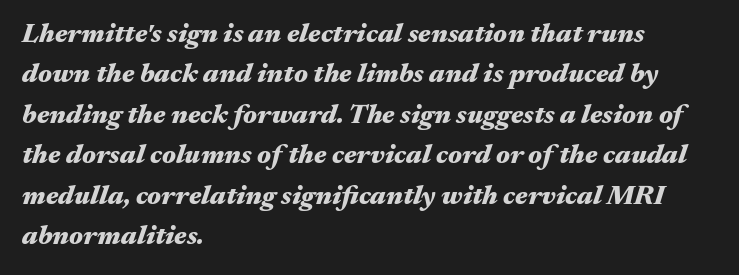
The image shows 27 px bold type, italic (leaning right); set left-aligned, normal line spacing (1.5x), normal letter spacing, not underlined.
